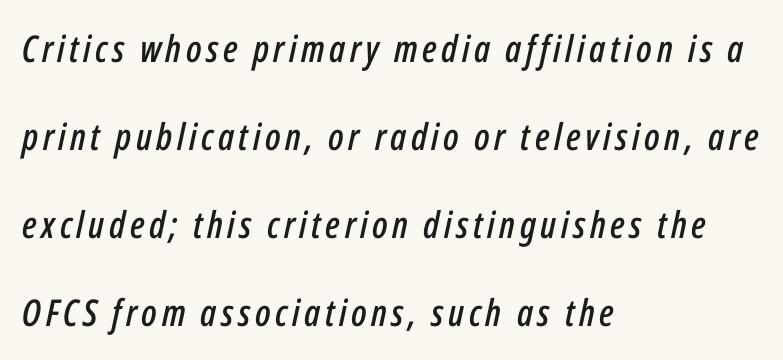
Q: Is the text italic (slanted)? A: Yes, it leans right by about 12 degrees.
Q: Is the text underlined? A: No.
Q: How is the paragraph aligned? A: Left-aligned.
Q: Is the spacing between lines tight, normal or loose? A: Loose.
Q: Width (condensed, normal, or wide)? A: Condensed.
Q: Stroke contrast? A: Low.
Q: x-height? A: Medium.
Q: Monospaced? A: No.
